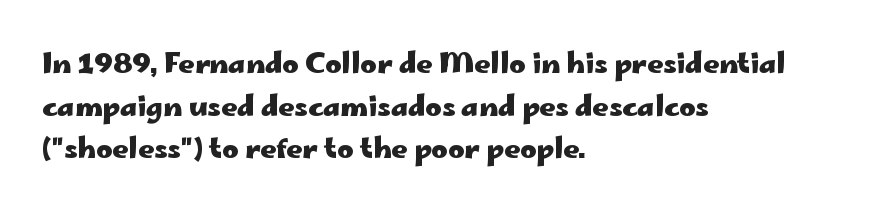
Q: Is the text bold? A: Yes.
Q: Is the text italic (slanted)? A: No, it is upright.
Q: Is the typeface a serif or a sans-serif typeface? A: Sans-serif.
Q: Is the text underlined? A: No.
Q: How is the paragraph aligned? A: Left-aligned.
Q: Is the spacing between letters normal or unusually wide? A: Normal.
Q: Is the spacing between lines tight, normal or loose? A: Normal.
Q: Width (condensed, normal, or wide)? A: Wide.
Q: Stroke contrast? A: Low.
Q: x-height? A: Small.
Q: Monospaced? A: No.
